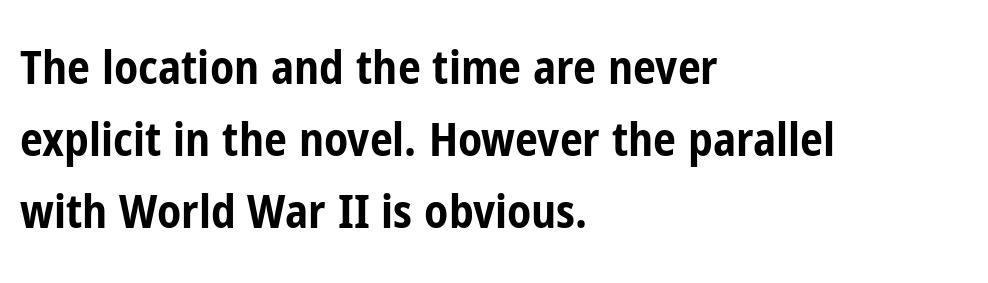
Is the block centered? No — it sits flush against the left margin. Rendered with straight, roman letterforms. In terms of letterform style, serifs are entirely absent. The specimen omits any rule beneath the text block's lines. Strong, thick strokes mark this as bold type.
